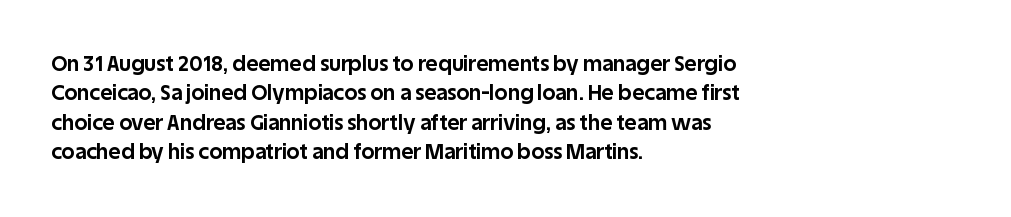
Posture: upright roman. Underlining? Definitely not there. Each line starts at the same left margin while the right side varies. Stroke thickness is high; the sample reads as a true bold. The block of text has a typical density, with ordinary space between rows.
